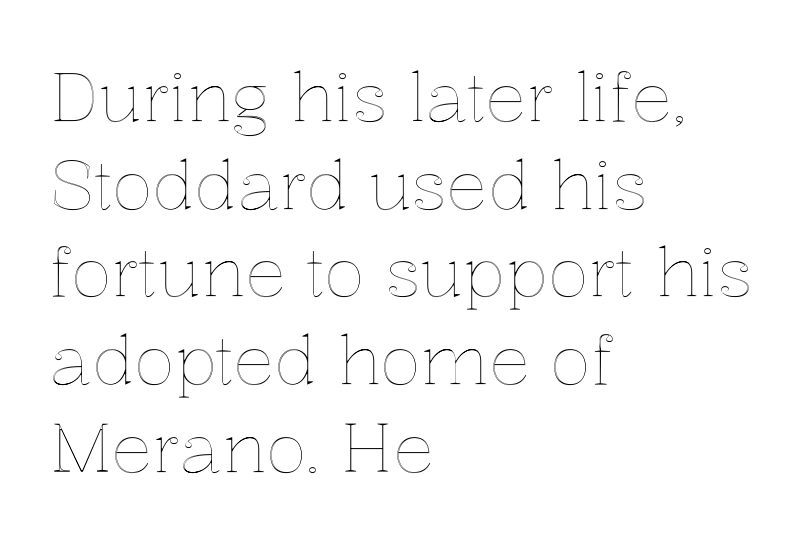
The image shows 68 px text type, upright; set left-aligned, normal line spacing (1.29x), normal letter spacing, not underlined; a medium x-height.
